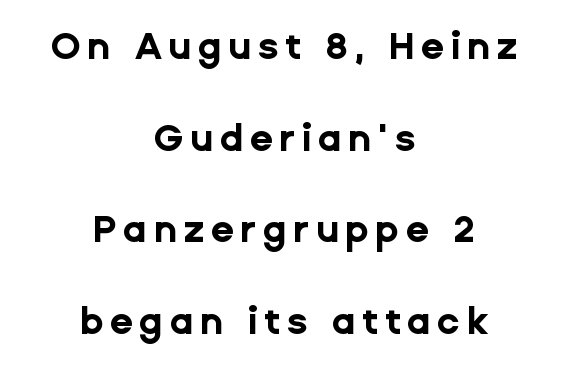
The glyphs are unaccompanied by any horizontal stroke below them. You'd pick this weight for a headline — it's a proper bold. Spacing verdict: proportional, widths tailored to each character. In CSS terms this would be text-align: center.
